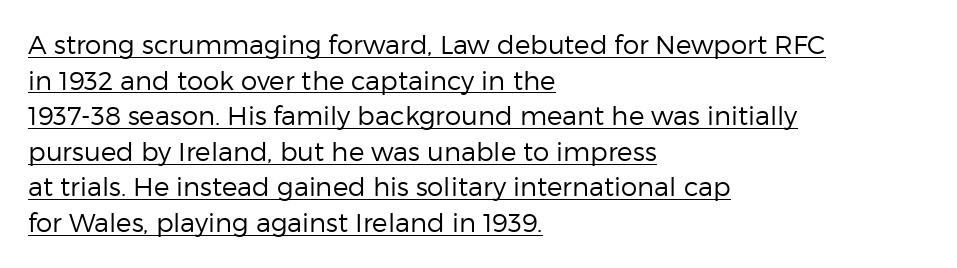
Q: Is the text bold? A: No.
Q: Is the text italic (slanted)? A: No, it is upright.
Q: Is the text underlined? A: Yes.
Q: How is the paragraph aligned? A: Left-aligned.
Q: Is the spacing between letters normal or unusually wide? A: Normal.
Q: Is the spacing between lines tight, normal or loose? A: Normal.
